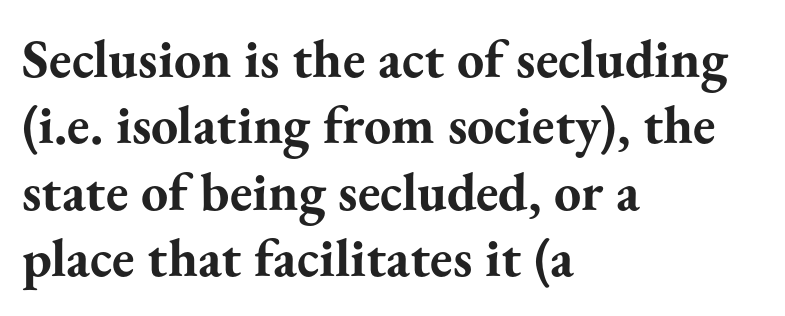
{"serif": "yes", "italic": "no", "bold": "yes", "weight": "bold", "width": "normal", "stroke_contrast": "medium", "x_height": "small", "monospaced": "no", "underline": "no", "align": "left", "line_spacing_ratio": 1.23, "letter_spacing": "normal", "letter_spacing_em": 0.0, "glyph_px": 54}
